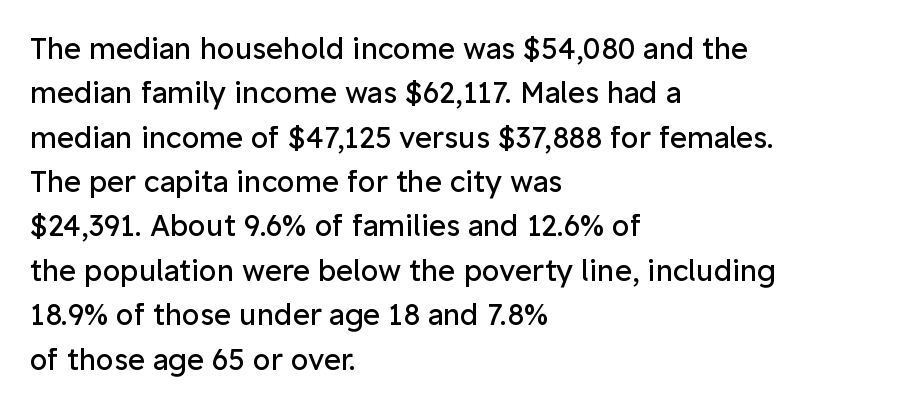
Q: Is the text bold? A: No.
Q: Is the text italic (slanted)? A: No, it is upright.
Q: Is the typeface a serif or a sans-serif typeface? A: Sans-serif.
Q: Is the text underlined? A: No.
Q: How is the paragraph aligned? A: Left-aligned.
Q: Is the spacing between letters normal or unusually wide? A: Normal.
Q: Is the spacing between lines tight, normal or loose? A: Normal.
Q: Width (condensed, normal, or wide)? A: Normal.
Q: Stroke contrast? A: Low.
Q: x-height? A: Medium.
Q: Monospaced? A: No.
